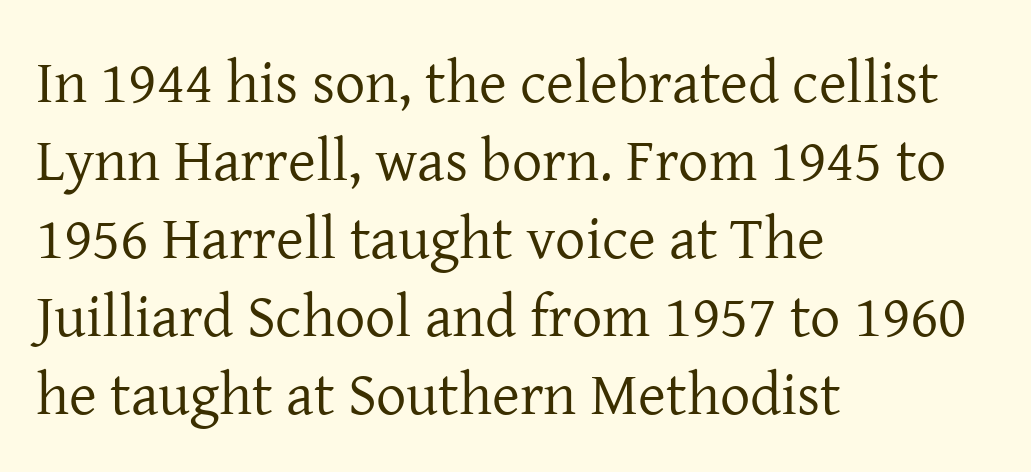
The line-height multiplier appears to be the usual default. Classification — serif. Lines of text with bare space underneath. Spacing verdict: proportional, widths tailored to each character.
